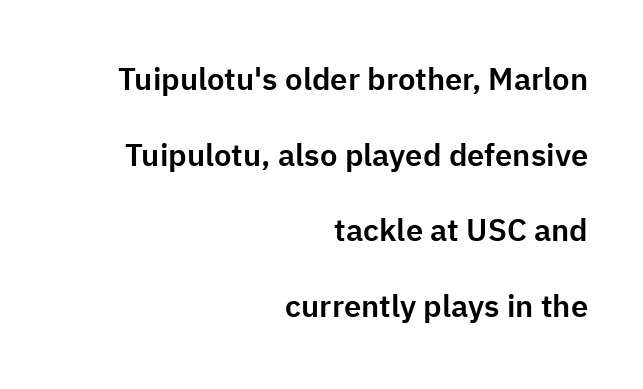
Leading: increased. The letterforms sit shoulder to shoulder at normal distance. Think of a printed novel: that variable character pitch is what you see here. Line endings align vertically; line beginnings do not. Grotesque or geometric, the face here clearly has no serifs. Designer's note — italics off, roman on.
